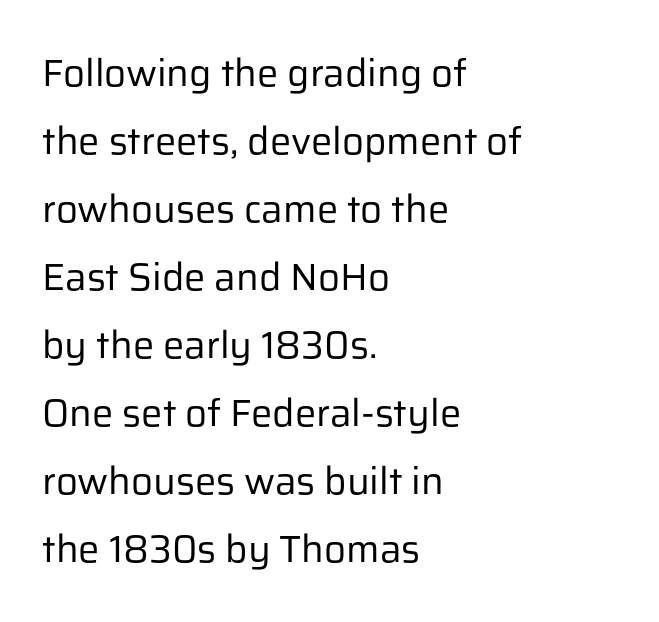
{"serif": "no", "italic": "no", "bold": "no", "weight": "regular", "width": "normal", "stroke_contrast": "low", "x_height": "medium", "monospaced": "no", "underline": "no", "align": "left", "line_spacing_ratio": 1.79, "letter_spacing": "normal", "letter_spacing_em": 0.0, "glyph_px": 38}
